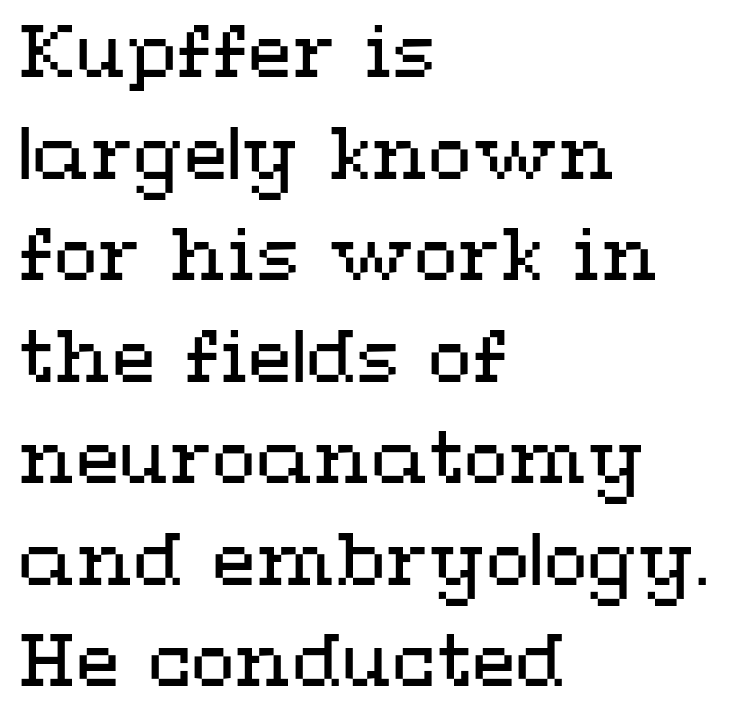
Plain, unruled lines of type. The face used here is proportionally spaced, like ordinary book or web type. Layout note: lines flush left. This is the regular roman posture of the typeface.
